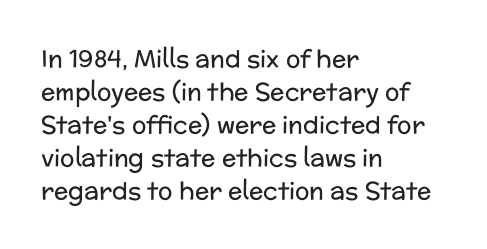
{"italic": "no", "bold": "no", "underline": "no", "align": "left", "line_spacing": "normal", "line_spacing_ratio": 1.37, "letter_spacing": "normal", "letter_spacing_em": 0.0, "glyph_px": 24}
